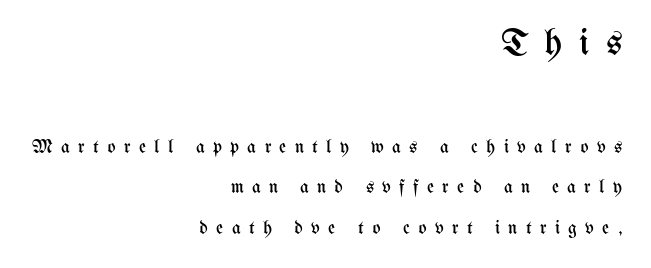
Characters follow at a spacing far wider than the type designer built in. Line endings align vertically; line beginnings do not. The letterforms sit at book weight or below. The passage shown stacks its lines with a broad gap. The lettering holds an erect, upright posture throughout.
